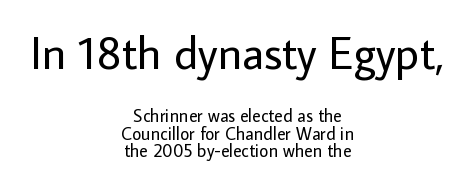
The image shows 46 px regular-weight sans-serif type, upright; set centered, tight line spacing (0.98x), normal letter spacing, not underlined; the first (top) block is 2.56x larger; low stroke contrast and a medium x-height.
